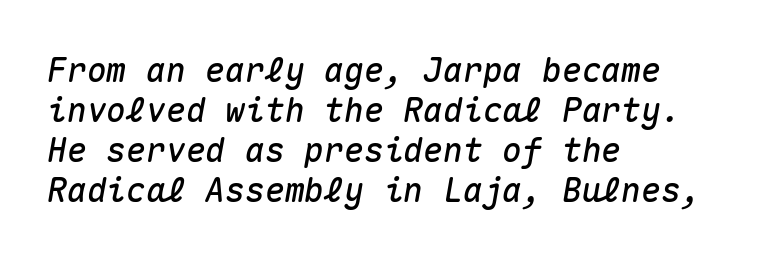
This is oblique type, the kind used for emphasis or titles. Layout note: lines flush left. The horizontal fit of the characters is conventional and even. Fixed-width glyphs throughout — classic coding-font behaviour. Words float on clear page, feet unadorned.
